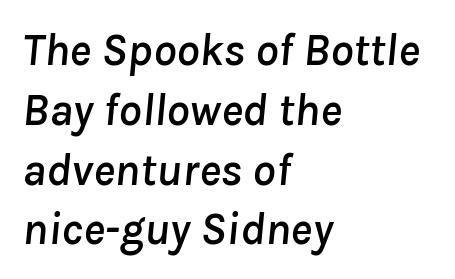
The specimen reads as italic at a glance. This sample is left-justified, so line endings fall wherever the words run out. Whoever set this chose a conventional vertical rhythm. You could not count columns in this text — the font is proportionally spaced.
